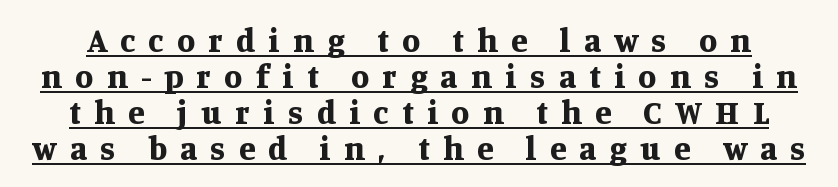
{"serif": "yes", "italic": "no", "bold": "yes", "weight": "bold", "width": "normal", "stroke_contrast": "medium", "x_height": "large", "monospaced": "no", "underline": "yes", "line_spacing": "tight", "line_spacing_ratio": 1.09, "letter_spacing": "wide", "letter_spacing_em": 0.41, "glyph_px": 33}
